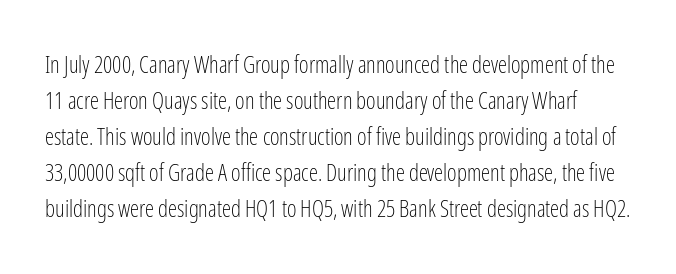
The image shows 23 px text type, upright; set normal line spacing (1.57x), normal letter spacing, not underlined.
